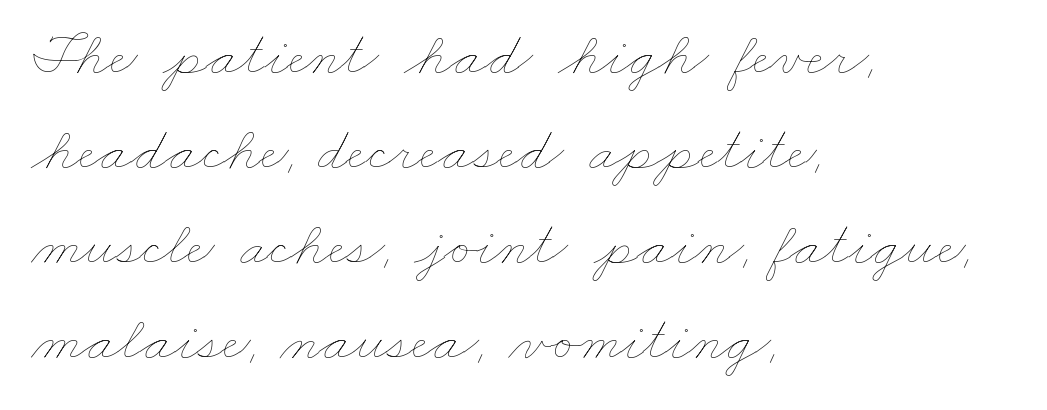
Q: Is the text bold? A: No.
Q: Is the text underlined? A: No.
Q: How is the paragraph aligned? A: Left-aligned.
Q: Is the spacing between letters normal or unusually wide? A: Normal.
Q: Is the spacing between lines tight, normal or loose? A: Normal.
Q: Width (condensed, normal, or wide)? A: Wide.
Q: Stroke contrast? A: Low.
Q: x-height? A: Small.
Q: Monospaced? A: No.
